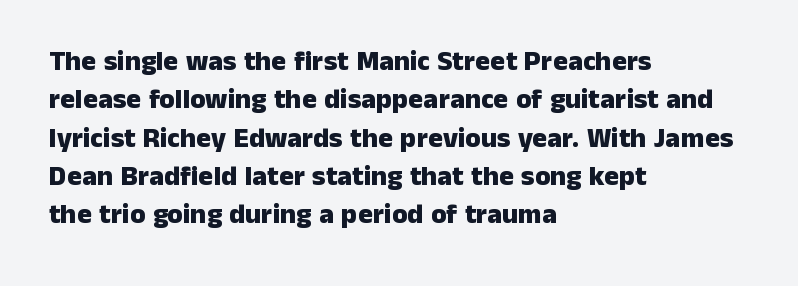
The image shows 28 px heavy sans-serif type, upright; set left-aligned, normal line spacing (1.37x), normal letter spacing, not underlined; low stroke contrast and a medium x-height.
